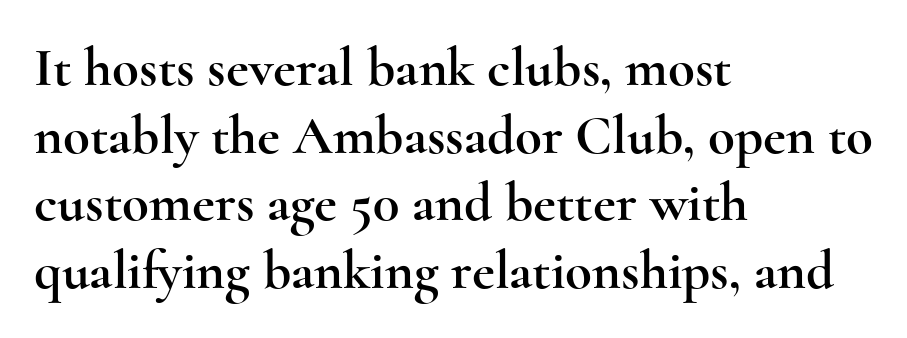
{"serif": "yes", "italic": "no", "width": "wide", "x_height": "small", "monospaced": "no", "underline": "no", "align": "left", "line_spacing_ratio": 1.23, "letter_spacing": "normal", "letter_spacing_em": 0.0, "glyph_px": 55}
